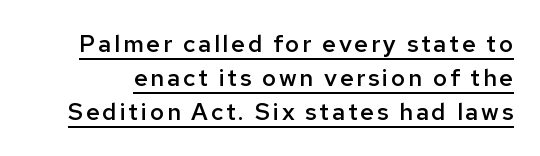
Q: Is the text bold? A: Semi-bold.
Q: Is the text italic (slanted)? A: No, it is upright.
Q: Is the text underlined? A: Yes.
Q: Is the spacing between lines tight, normal or loose? A: Normal.
